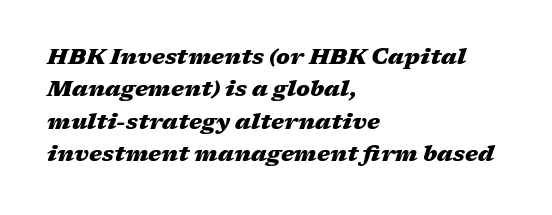
{"italic": "yes", "lean": "right", "slant_degrees": 17, "bold": "yes", "underline": "no", "align": "left", "line_spacing": "normal", "line_spacing_ratio": 1.47, "letter_spacing": "normal", "letter_spacing_em": 0.0, "glyph_px": 22}
